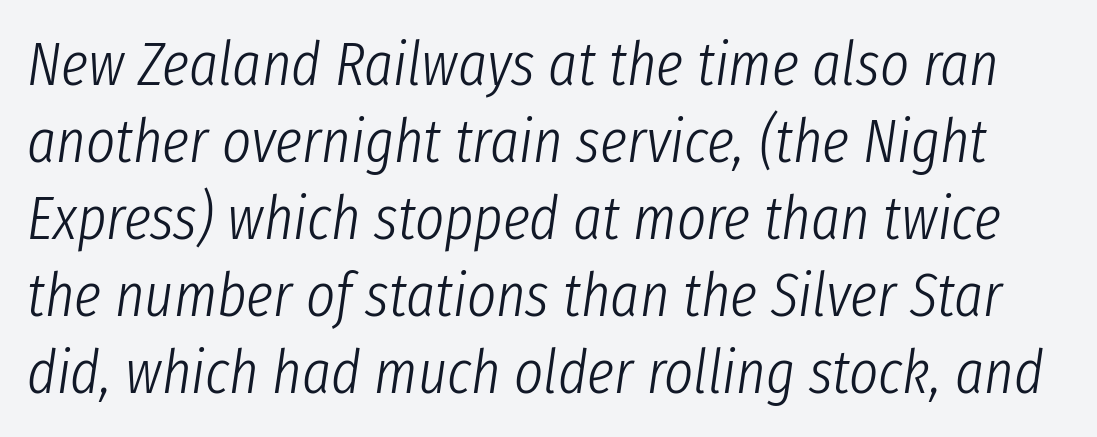
Q: Is the text bold? A: No.
Q: Is the text italic (slanted)? A: Yes, it leans right by about 8 degrees.
Q: Is the text underlined? A: No.
Q: Is the spacing between letters normal or unusually wide? A: Normal.
Q: Width (condensed, normal, or wide)? A: Condensed.
Q: Stroke contrast? A: Low.
Q: x-height? A: Medium.
Q: Monospaced? A: No.
